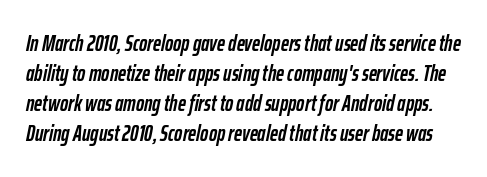
Only glyphs here, with clear space below each row. Baseline-to-baseline distance is the conventional proportion of letter height. The gaps between neighbouring characters are ordinary and unremarkable. These lines were composed using italics. On the weight axis this lands at bold, roughly 700.
